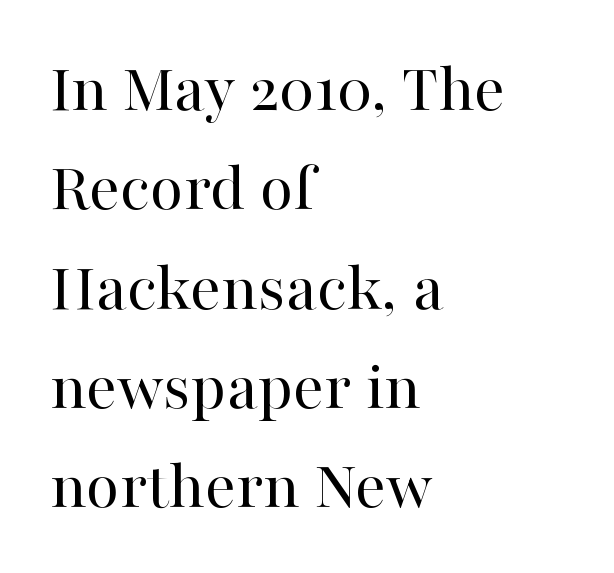
The image shows 69 px regular-weight serif type, upright; set left-aligned, normal line spacing (1.44x), normal letter spacing, not underlined; high stroke contrast and a medium x-height.
